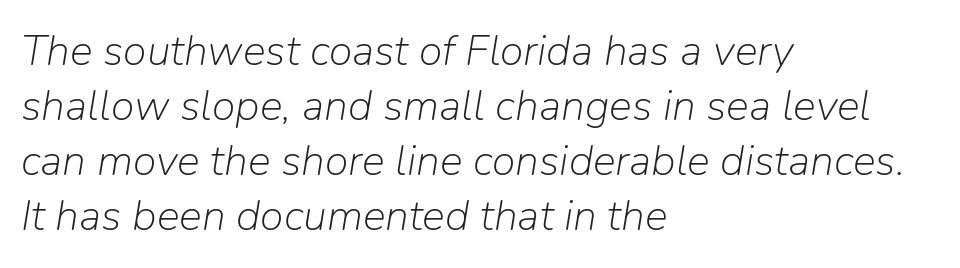
The image shows 43 px light type, italic (leaning right); set left-aligned, normal line spacing (1.28x), normal letter spacing, not underlined; low stroke contrast and a medium x-height.
